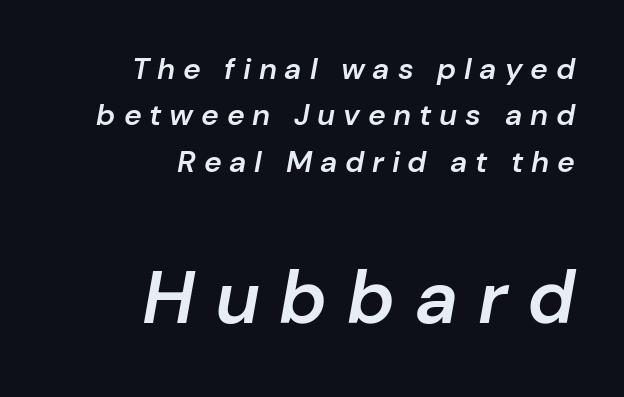
{"italic": "yes", "lean": "right", "slant_degrees": 10, "bold": "semi", "weight": "semibold", "width": "normal", "stroke_contrast": "low", "x_height": "medium", "monospaced": "no", "underline": "no", "align": "right", "line_spacing": "normal", "line_spacing_ratio": 1.55, "letter_spacing": "wide", "letter_spacing_em": 0.26, "larger_block": "second", "size_ratio": 2.5, "glyph_px": 75}
